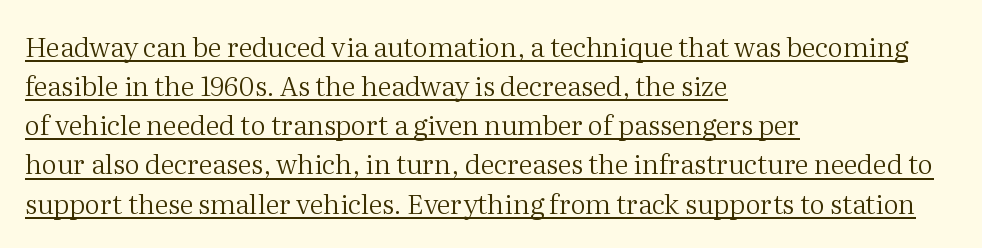
{"italic": "no", "bold": "no", "underline": "yes", "align": "left", "line_spacing": "normal", "line_spacing_ratio": 1.45, "letter_spacing": "normal", "letter_spacing_em": 0.0, "glyph_px": 27}
